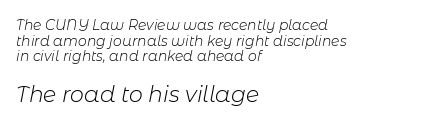
The image shows 22 px text type, italic (leaning right); set left-aligned, tight line spacing (1.11x), normal letter spacing, not underlined; the second (bottom) block is 1.57x larger.
